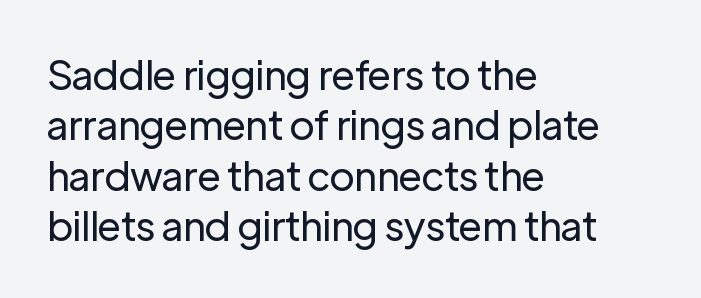
The image shows 40 px regular-weight sans-serif type, upright; set left-aligned, normal line spacing (1.26x), normal letter spacing, not underlined; low stroke contrast and a medium x-height.
